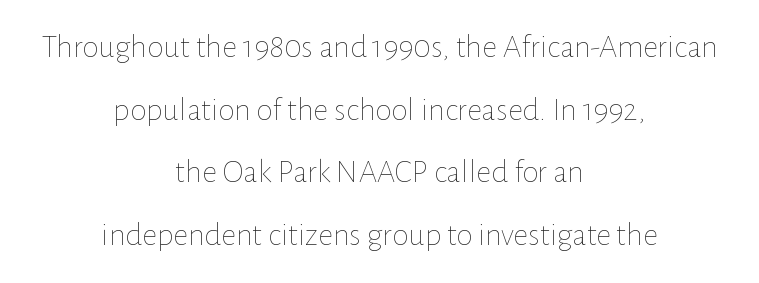
Q: Is the text bold? A: No.
Q: Is the text italic (slanted)? A: No, it is upright.
Q: Is the text underlined? A: No.
Q: How is the paragraph aligned? A: Centered.
Q: Is the spacing between letters normal or unusually wide? A: Normal.
Q: Is the spacing between lines tight, normal or loose? A: Loose.
Q: Width (condensed, normal, or wide)? A: Normal.
Q: Stroke contrast? A: Low.
Q: x-height? A: Medium.
Q: Monospaced? A: No.
